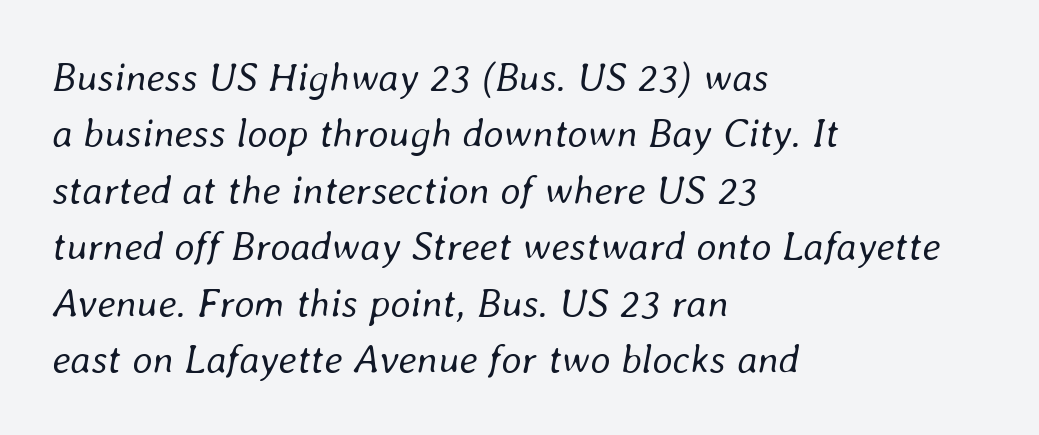
Q: Is the text bold? A: No.
Q: Is the text italic (slanted)? A: Yes, it leans right by about 8 degrees.
Q: Is the text underlined? A: No.
Q: How is the paragraph aligned? A: Left-aligned.
Q: Is the spacing between letters normal or unusually wide? A: Normal.
Q: Is the spacing between lines tight, normal or loose? A: Normal.
Q: Width (condensed, normal, or wide)? A: Normal.
Q: Stroke contrast? A: Low.
Q: x-height? A: Medium.
Q: Monospaced? A: No.
